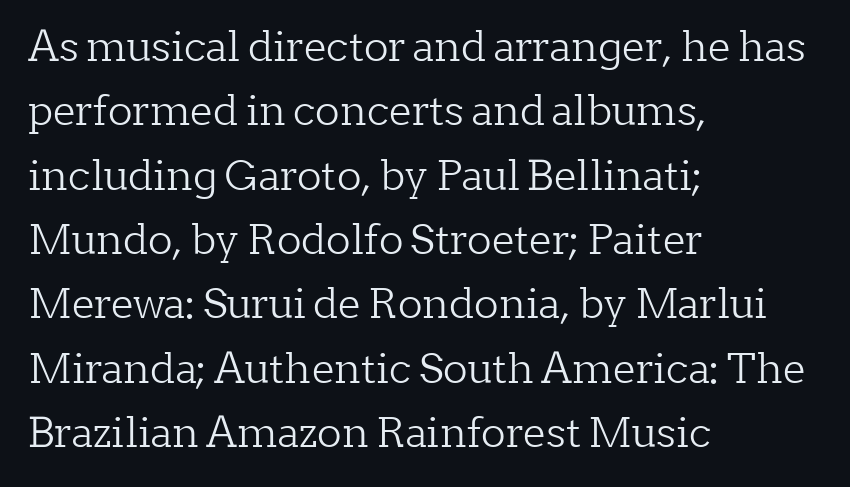
Serif or sans? Serif — the stroke terminals have little feet. Any mark beneath the type? The region is blank. Looks like regular typesetting: each glyph gets only the width it needs. Evenly set lines give the paragraph a standard silhouette.
